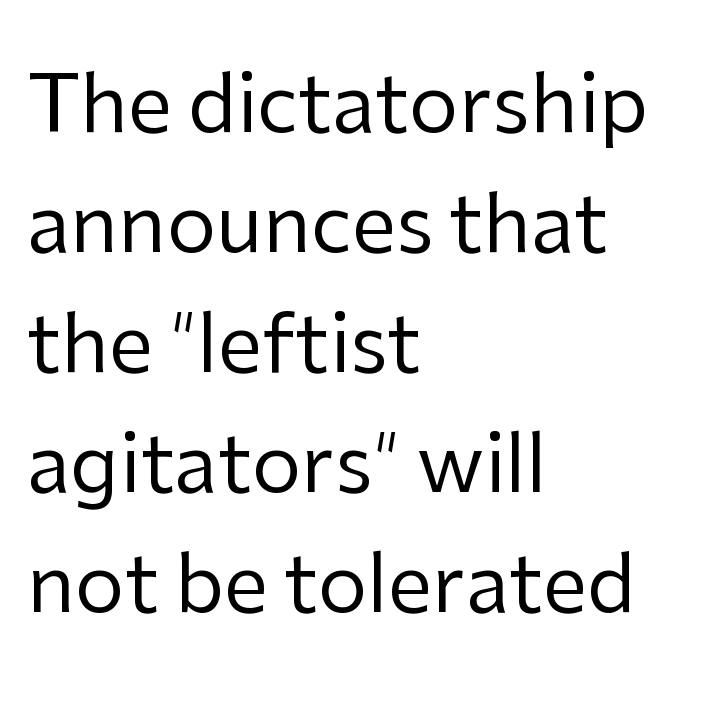
{"serif": "no", "italic": "no", "bold": "no", "weight": "regular", "width": "normal", "stroke_contrast": "low", "x_height": "medium", "monospaced": "no", "underline": "no", "align": "left", "line_spacing": "normal", "line_spacing_ratio": 1.52, "letter_spacing": "normal", "letter_spacing_em": 0.0, "glyph_px": 79}
